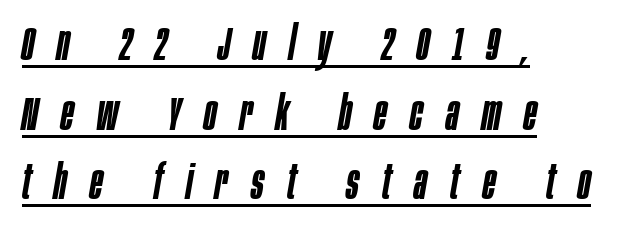
Q: Is the text bold? A: Semi-bold.
Q: Is the text italic (slanted)? A: Yes, it leans right by about 10 degrees.
Q: Is the text underlined? A: Yes.
Q: How is the paragraph aligned? A: Left-aligned.
Q: Is the spacing between letters normal or unusually wide? A: Unusually wide.
Q: Is the spacing between lines tight, normal or loose? A: Normal.
Q: Width (condensed, normal, or wide)? A: Condensed.
Q: Stroke contrast? A: Low.
Q: x-height? A: Large.
Q: Monospaced? A: No.
